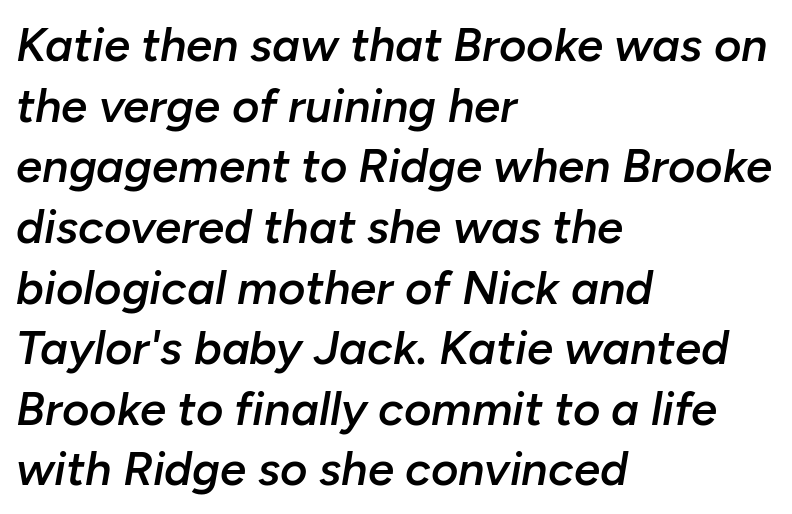
{"italic": "yes", "lean": "right", "slant_degrees": 10, "bold": "semi", "weight": "semibold", "width": "normal", "stroke_contrast": "low", "x_height": "medium", "monospaced": "no", "underline": "no", "align": "left", "line_spacing": "normal", "line_spacing_ratio": 1.29, "letter_spacing": "normal", "letter_spacing_em": 0.0, "glyph_px": 47}
